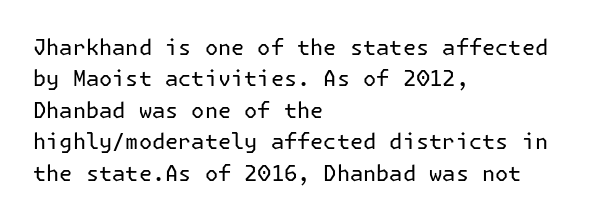
The line-height multiplier appears to be the usual default. The ragged edge is on the right, which tells us the setting is flush left. A typesetter would mark this as roman, not italic. This sample uses plain, unmodified letter spacing. No letter is thick-stroked: the sample isn't bold.
